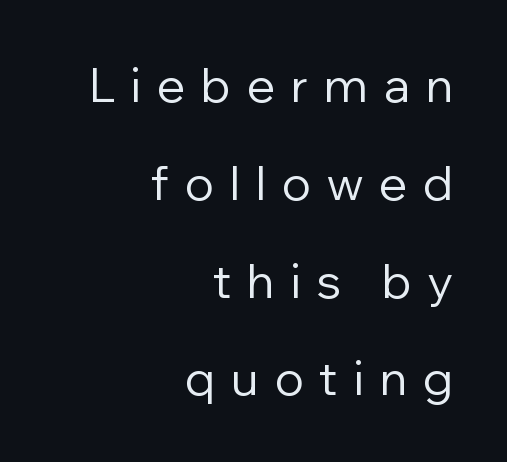
Q: Is the text bold? A: No.
Q: Is the text italic (slanted)? A: No, it is upright.
Q: Is the typeface a serif or a sans-serif typeface? A: Sans-serif.
Q: Is the text underlined? A: No.
Q: How is the paragraph aligned? A: Right-aligned.
Q: Is the spacing between letters normal or unusually wide? A: Unusually wide.
Q: Is the spacing between lines tight, normal or loose? A: Loose.
Q: Width (condensed, normal, or wide)? A: Normal.
Q: Stroke contrast? A: Low.
Q: x-height? A: Medium.
Q: Monospaced? A: No.
